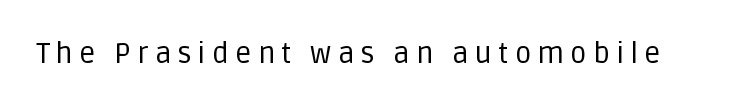
The face used here is a sans, in the tradition of grotesques and geometrics. Looks like regular typesetting: each glyph gets only the width it needs. The gap between lines stays unmarked. Look at the tracking — it's clearly loosened, letters drifting apart. A light-to-regular cut is what we see here. The letters stand straight up with perfectly vertical stems.
